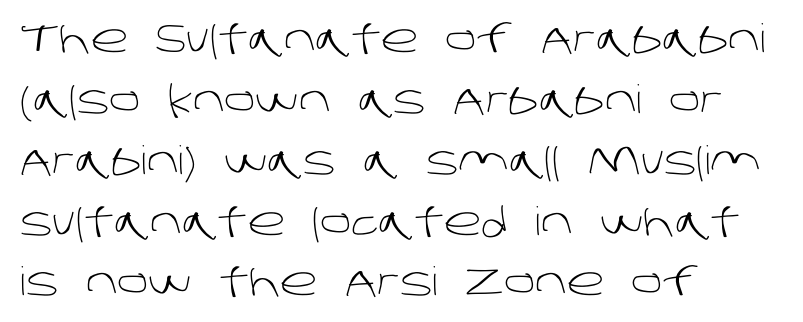
Q: Is the text bold? A: No.
Q: Is the typeface a serif or a sans-serif typeface? A: Sans-serif.
Q: Is the text underlined? A: No.
Q: How is the paragraph aligned? A: Left-aligned.
Q: Is the spacing between letters normal or unusually wide? A: Normal.
Q: Is the spacing between lines tight, normal or loose? A: Normal.
Q: Width (condensed, normal, or wide)? A: Normal.
Q: Stroke contrast? A: Low.
Q: x-height? A: Large.
Q: Monospaced? A: No.
